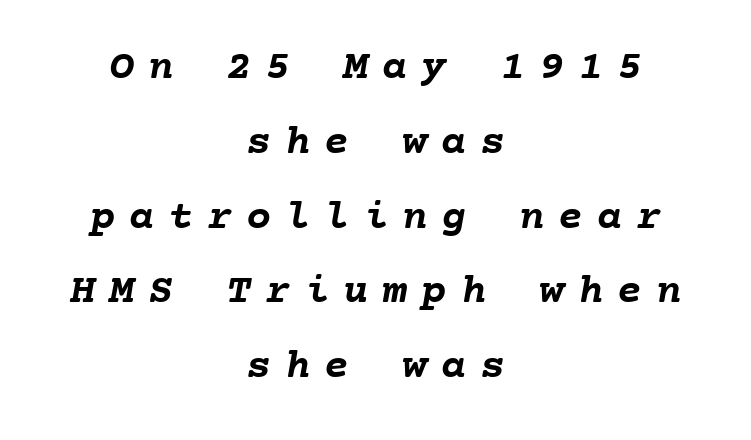
{"bold": "yes", "weight": "semibold", "width": "normal", "stroke_contrast": "low", "x_height": "medium", "monospaced": "yes", "underline": "no", "align": "center", "line_spacing_ratio": 1.78, "letter_spacing": "wide", "letter_spacing_em": 0.33, "glyph_px": 42}
